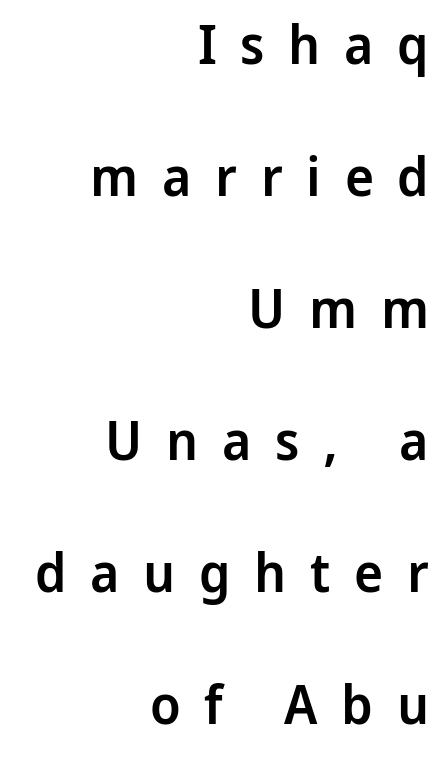
The image shows 55 px semibold sans-serif type, upright; set right-aligned, loose line spacing (2.4x), unusually wide letter spacing (+0.43 em), not underlined; low stroke contrast and a medium x-height.
